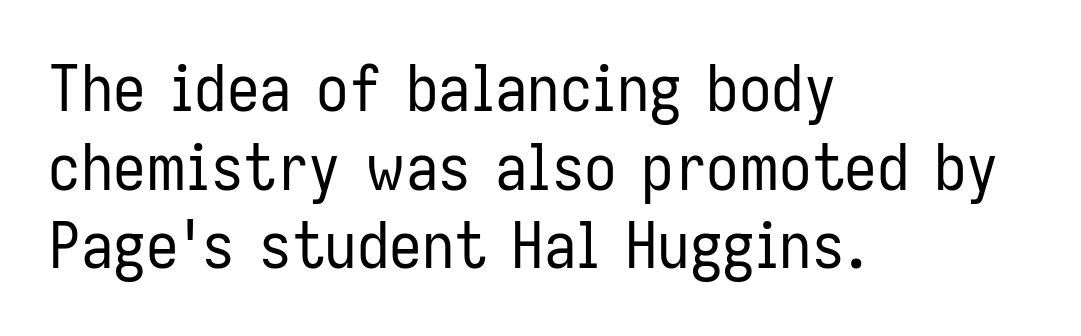
{"serif": "no", "italic": "no", "bold": "no", "weight": "regular", "width": "condensed", "stroke_contrast": "low", "x_height": "medium", "monospaced": "no", "underline": "no", "align": "left", "line_spacing_ratio": 1.21, "letter_spacing": "normal", "letter_spacing_em": 0.0, "glyph_px": 65}
